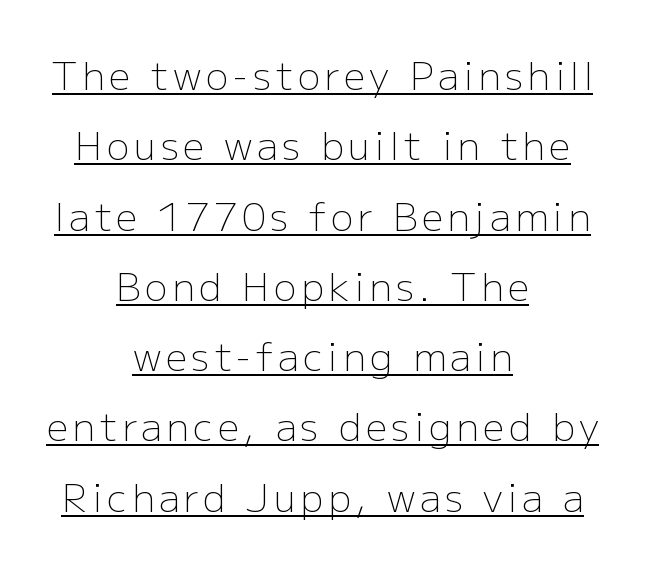
These lines are centered, leaving both edges ragged. A typesetter would call this proportional, since set widths differ per character. On a weight scale, this lands at 450 or below. Ordinary non-slanted type is in use. The font family rendered here belongs to the sans-serif group.
